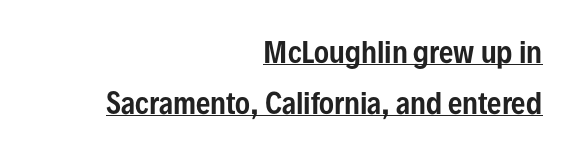
{"serif": "no", "italic": "no", "width": "condensed", "stroke_contrast": "low", "x_height": "medium", "monospaced": "no", "underline": "yes", "align": "right", "line_spacing_ratio": 1.82, "letter_spacing": "normal", "letter_spacing_em": 0.0, "glyph_px": 28}
